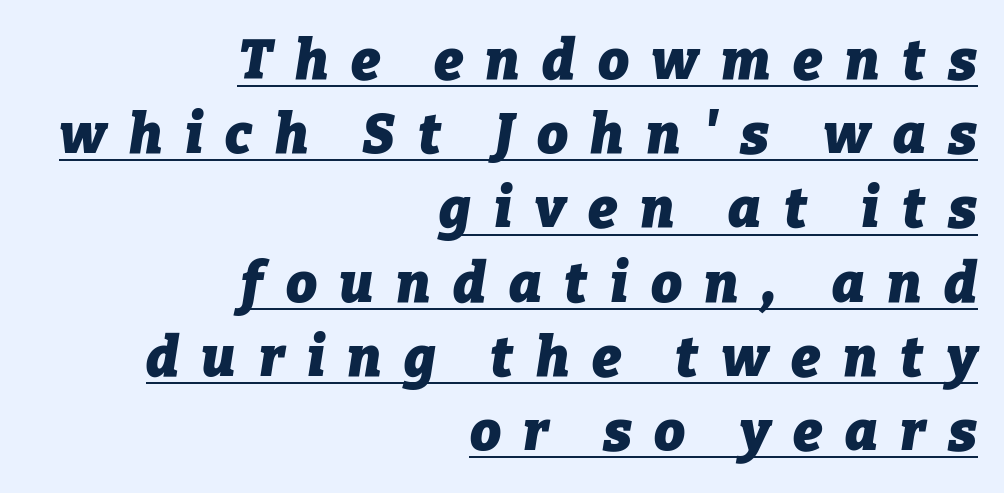
Does the lettering tilt? It does — this is italic. Chunky letters — that's bold for sure. Letter spacing: wide. Alignment: flush right. One glance says typical: line gaps are just what's usual. Is this a fixed-width face? No — the glyphs have proportional, varying widths.
